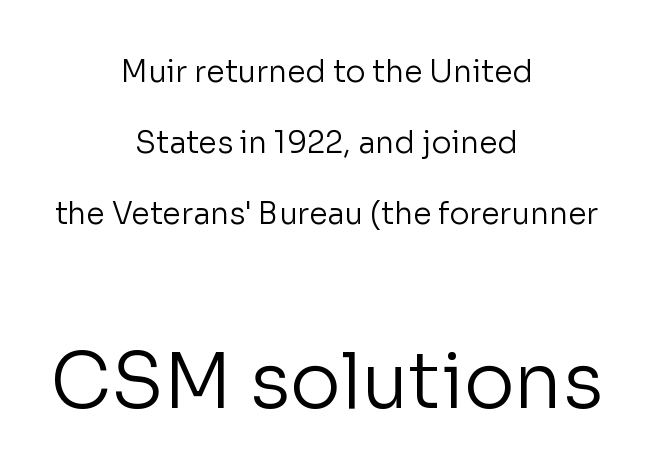
The image shows 76 px regular-weight sans-serif type, upright; set centered, loose line spacing (2.36x), normal letter spacing, not underlined; the second (bottom) block is 2.53x larger; low stroke contrast and a medium x-height.
